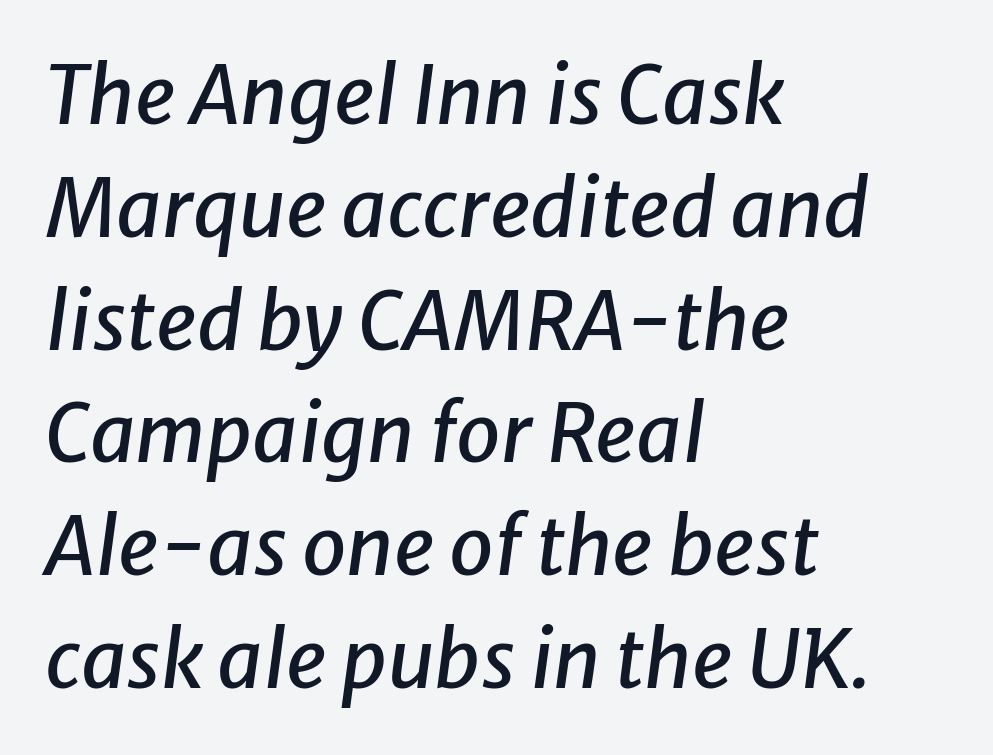
Q: Is the text italic (slanted)? A: Yes, it leans right by about 8 degrees.
Q: Is the text underlined? A: No.
Q: How is the paragraph aligned? A: Left-aligned.
Q: Is the spacing between letters normal or unusually wide? A: Normal.
Q: Is the spacing between lines tight, normal or loose? A: Normal.
Q: Width (condensed, normal, or wide)? A: Normal.
Q: Stroke contrast? A: Low.
Q: x-height? A: Medium.
Q: Monospaced? A: No.
